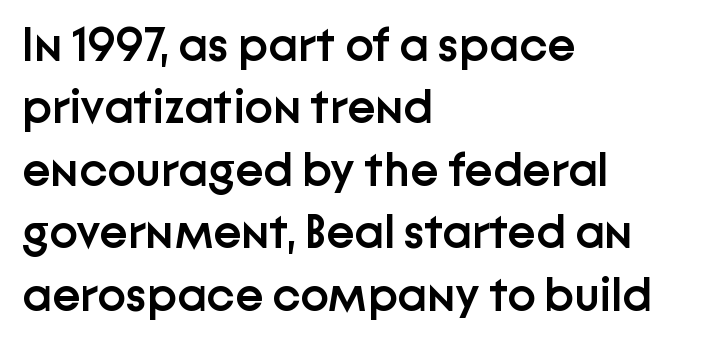
Is the letter spacing exaggerated? No — it looks like the ordinary default. Underlining? Definitely not there. Line starts are locked; line ends wander. Moderately thickened strokes mark this as semibold type.
